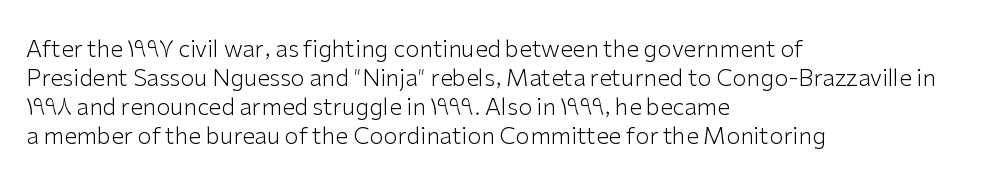
{"italic": "no", "bold": "no", "underline": "no", "align": "left", "line_spacing": "normal", "line_spacing_ratio": 1.26, "letter_spacing": "normal", "letter_spacing_em": 0.0, "glyph_px": 23}
